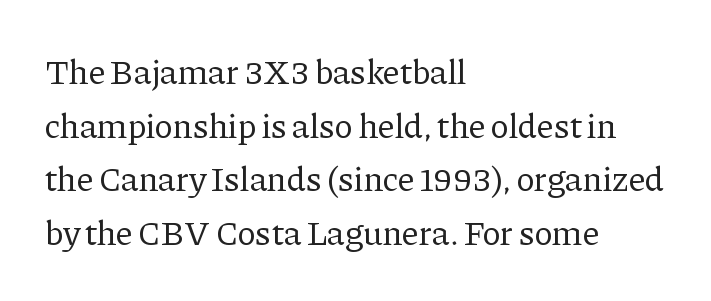
{"serif": "yes", "italic": "no", "bold": "no", "weight": "regular", "width": "normal", "stroke_contrast": "low", "x_height": "medium", "monospaced": "no", "underline": "no", "align": "left", "line_spacing": "normal", "line_spacing_ratio": 1.53, "letter_spacing": "normal", "letter_spacing_em": 0.0, "glyph_px": 35}
